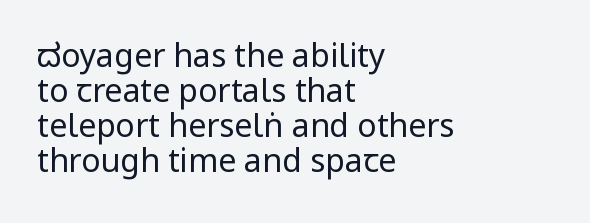
{"serif": "no", "italic": "no", "bold": "no", "weight": "regular", "width": "condensed", "stroke_contrast": "low", "x_height": "large", "monospaced": "no", "underline": "no", "align": "left", "line_spacing": "tight", "line_spacing_ratio": 1.09, "letter_spacing": "normal", "letter_spacing_em": 0.0, "glyph_px": 32}
